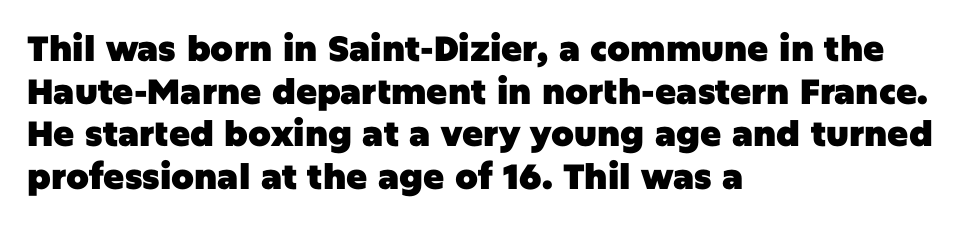
The image shows 35 px heavy sans-serif type, upright; set left-aligned, line spacing 1.22x, normal letter spacing, not underlined; low stroke contrast and a large x-height.
